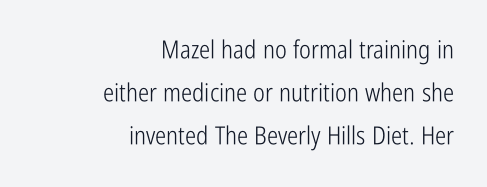
Q: Is the text bold? A: No.
Q: Is the text italic (slanted)? A: No, it is upright.
Q: Is the text underlined? A: No.
Q: How is the paragraph aligned? A: Right-aligned.
Q: Is the spacing between letters normal or unusually wide? A: Normal.
